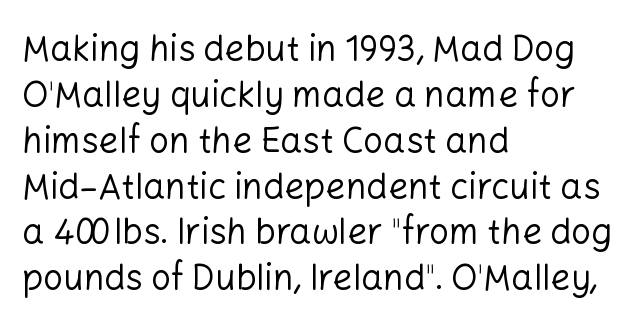
{"serif": "no", "italic": "no", "bold": "no", "weight": "regular", "width": "normal", "stroke_contrast": "low", "x_height": "medium", "monospaced": "no", "underline": "no", "align": "left", "line_spacing": "normal", "line_spacing_ratio": 1.31, "letter_spacing": "normal", "letter_spacing_em": 0.0, "glyph_px": 35}
